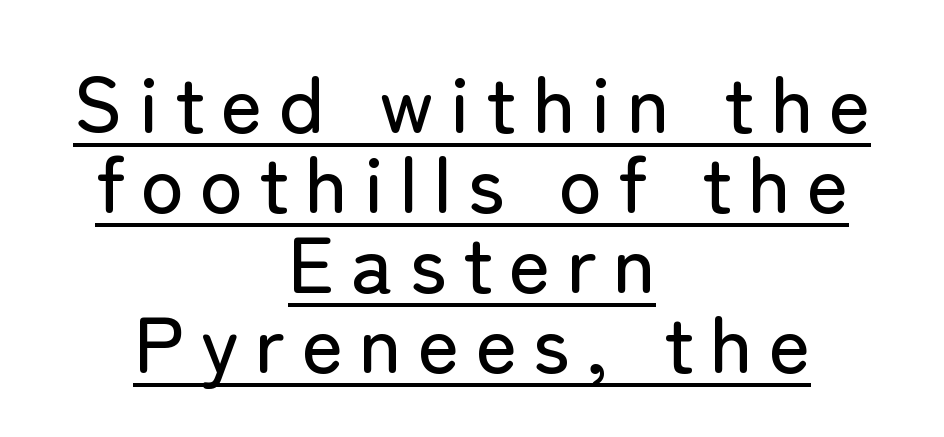
The image shows 80 px sans-serif type, upright; set centered, tight line spacing (1.0x), unusually wide letter spacing (+0.2 em), underlined; low stroke contrast and a medium x-height.
